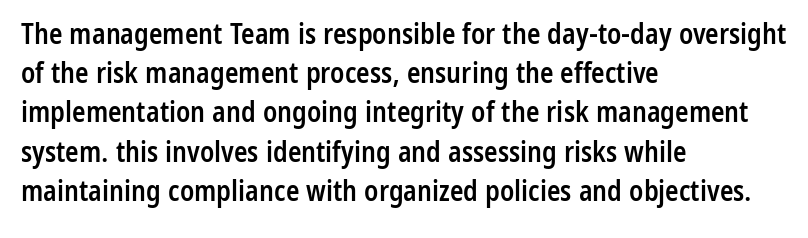
{"serif": "no", "italic": "no", "bold": "semi", "weight": "semibold", "width": "condensed", "stroke_contrast": "low", "x_height": "medium", "monospaced": "no", "underline": "no", "align": "left", "line_spacing": "normal", "line_spacing_ratio": 1.4, "letter_spacing": "normal", "letter_spacing_em": 0.0, "glyph_px": 28}
